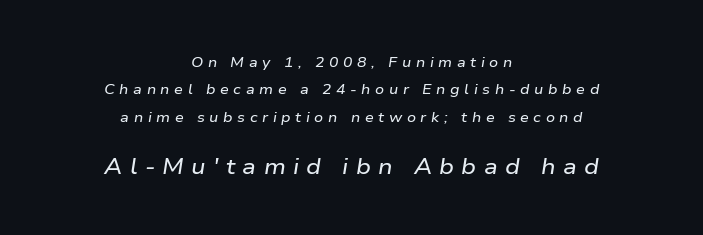
Q: Is the text italic (slanted)? A: Yes, it leans right by about 9 degrees.
Q: Is the text underlined? A: No.
Q: How is the paragraph aligned? A: Centered.
Q: Is the spacing between letters normal or unusually wide? A: Unusually wide.
Q: Is the spacing between lines tight, normal or loose? A: Loose.
Q: Which block of text is set in a larger size, the first (top) or the second (bottom)? A: The second (bottom) one.
